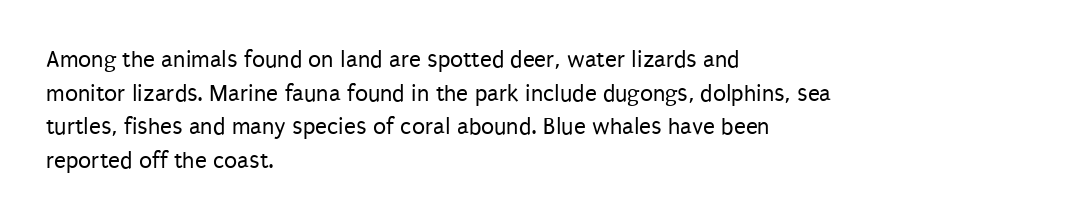
{"italic": "no", "bold": "no", "underline": "no", "align": "left", "line_spacing": "normal", "line_spacing_ratio": 1.4, "letter_spacing": "normal", "letter_spacing_em": 0.0, "glyph_px": 24}
